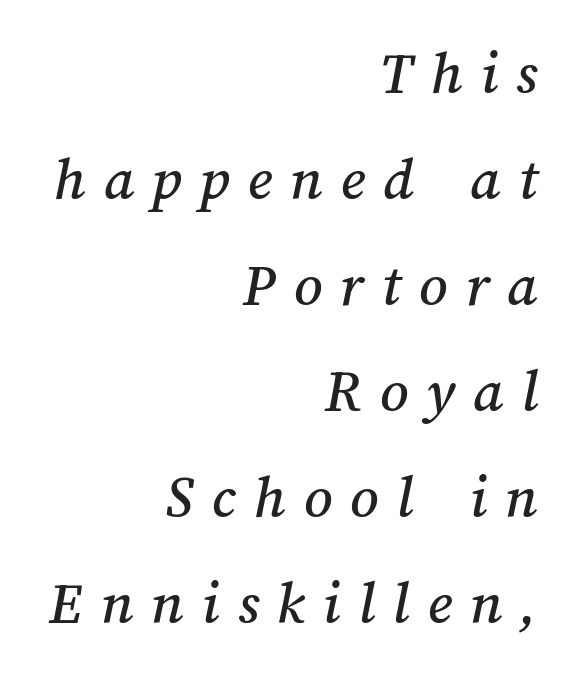
Q: Is the text underlined? A: No.
Q: How is the paragraph aligned? A: Right-aligned.
Q: Is the spacing between letters normal or unusually wide? A: Unusually wide.
Q: Width (condensed, normal, or wide)? A: Normal.
Q: Stroke contrast? A: Medium.
Q: x-height? A: Medium.
Q: Monospaced? A: No.
